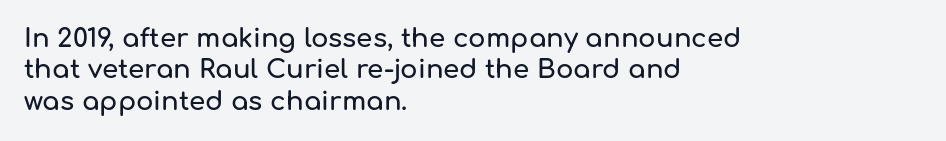
The image shows 26 px text type, upright; set left-aligned, line spacing 1.21x, normal letter spacing, not underlined.
